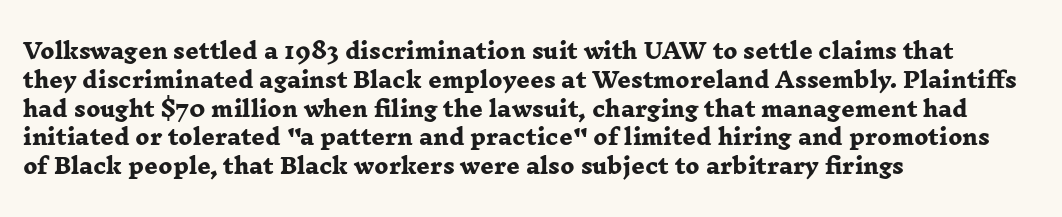
{"bold": "yes", "underline": "no", "align": "left", "line_spacing": "normal", "line_spacing_ratio": 1.37, "letter_spacing": "normal", "letter_spacing_em": 0.0, "glyph_px": 21}
